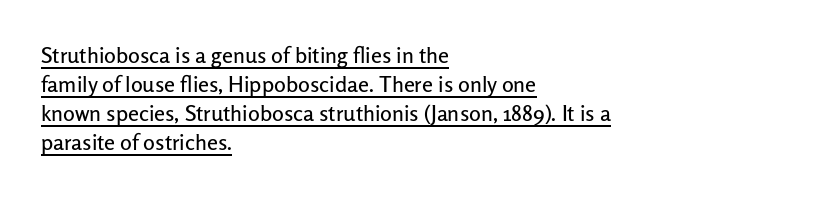
The gaps between neighbouring characters are ordinary and unremarkable. This sample carries an underscore along the baseline area. What's the leading like? Ordinary, nothing unusual. Tall strokes in this sample are plumb rather than angled. Which margin do the lines hug? The left one — the right edge is uneven.
